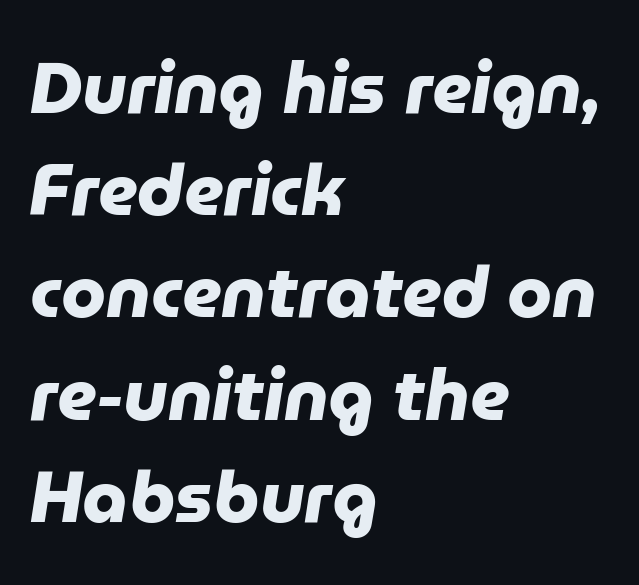
The image shows 72 px heavy sans-serif type; set left-aligned, normal line spacing (1.42x), normal letter spacing, not underlined; low stroke contrast and a medium x-height.
